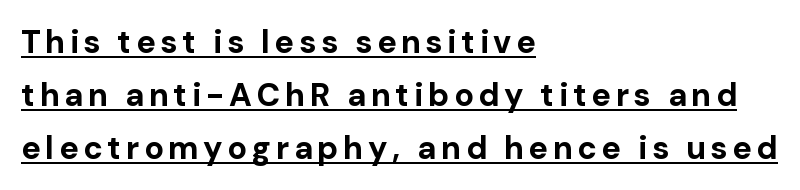
The image shows 32 px bold sans-serif type, upright; set left-aligned, normal line spacing (1.65x), underlined; low stroke contrast and a medium x-height.
